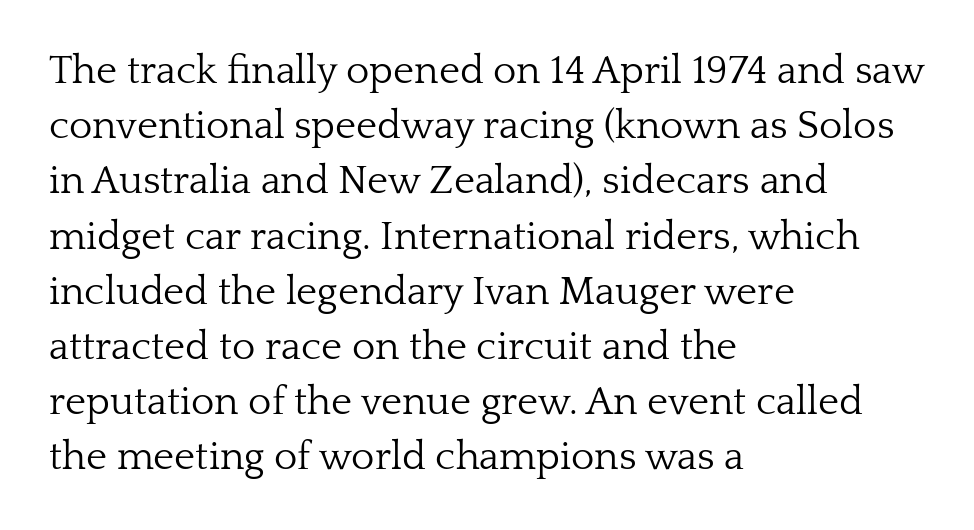
The image shows 40 px light serif type, upright; set left-aligned, normal line spacing (1.38x), normal letter spacing, not underlined; low stroke contrast and a medium x-height.
